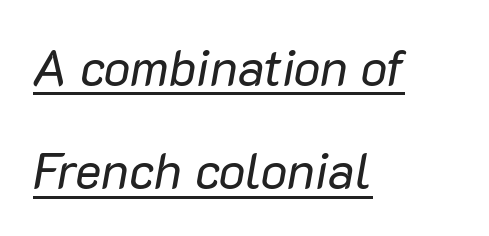
Q: Is the text bold? A: No.
Q: Is the text italic (slanted)? A: Yes, it leans right by about 10 degrees.
Q: Is the text underlined? A: Yes.
Q: How is the paragraph aligned? A: Left-aligned.
Q: Is the spacing between letters normal or unusually wide? A: Normal.
Q: Is the spacing between lines tight, normal or loose? A: Loose.
Q: Width (condensed, normal, or wide)? A: Normal.
Q: Stroke contrast? A: Low.
Q: x-height? A: Medium.
Q: Monospaced? A: No.
